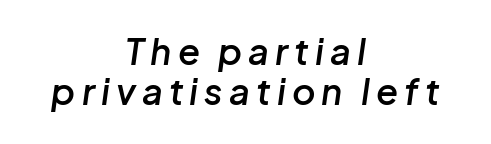
Words float on clear page, feet unadorned. The lettering tilts uniformly, giving the passage an italic look. On the weight axis this lands at semibold, roughly 600. In CSS terms this would be text-align: center. Does the leading feel generous? Not at all — it's pinched. The passage shown is typed in a proportional face where columns would drift.
